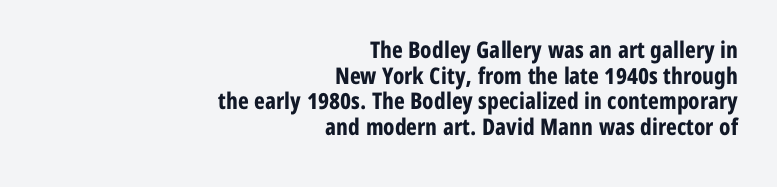
Heft: maximum for text — a bold. Line endings align vertically; line beginnings do not. The specimen reads as upright at a glance. Baseline-to-baseline distance is barely more than the letter height. The type is set solid horizontally, with unmodified tracking.
